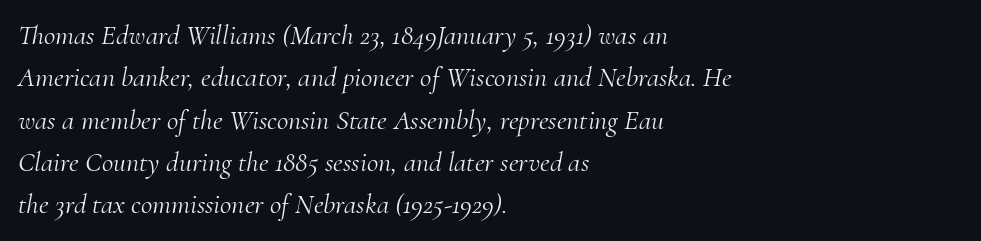
The image shows 28 px light serif type, italic (leaning right); set left-aligned, normal line spacing (1.51x), normal letter spacing, not underlined; medium stroke contrast and a small x-height.
